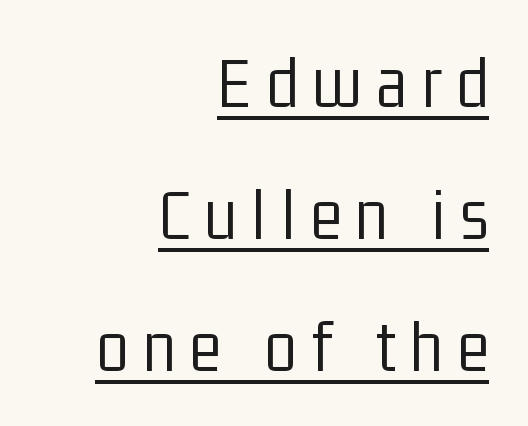
In designer terms, the underline attribute is active on this setting. It's the straight-up-and-down kind of type. Letterform terminals end flat and unadorned throughout the passage. Spacing verdict: proportional, widths tailored to each character. Is the type heavy? It reads as light-to-regular instead. This rendering uses right alignment, leaving the left contour irregular.
